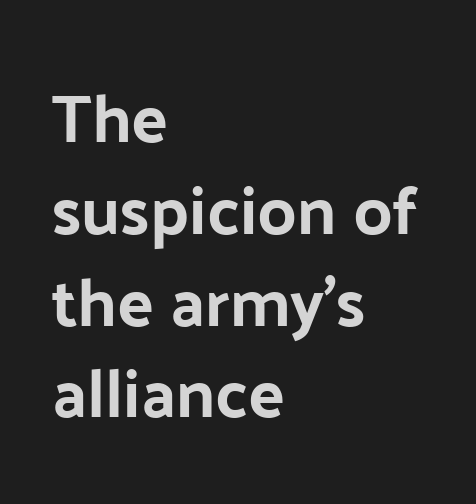
Q: Is the text italic (slanted)? A: No, it is upright.
Q: Is the typeface a serif or a sans-serif typeface? A: Sans-serif.
Q: Is the text underlined? A: No.
Q: How is the paragraph aligned? A: Left-aligned.
Q: Is the spacing between letters normal or unusually wide? A: Normal.
Q: Is the spacing between lines tight, normal or loose? A: Normal.
Q: Width (condensed, normal, or wide)? A: Normal.
Q: Stroke contrast? A: Low.
Q: x-height? A: Medium.
Q: Monospaced? A: No.
